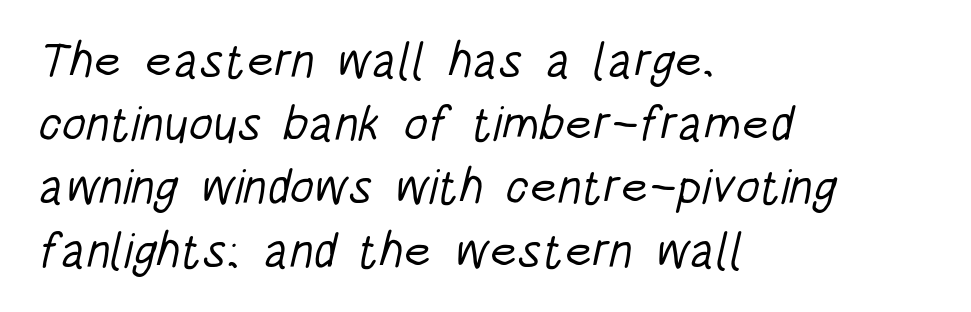
Q: Is the text bold? A: No.
Q: Is the typeface a serif or a sans-serif typeface? A: Sans-serif.
Q: Is the text underlined? A: No.
Q: How is the paragraph aligned? A: Left-aligned.
Q: Is the spacing between letters normal or unusually wide? A: Normal.
Q: Is the spacing between lines tight, normal or loose? A: Normal.
Q: Width (condensed, normal, or wide)? A: Condensed.
Q: Stroke contrast? A: Low.
Q: x-height? A: Large.
Q: Monospaced? A: No.
